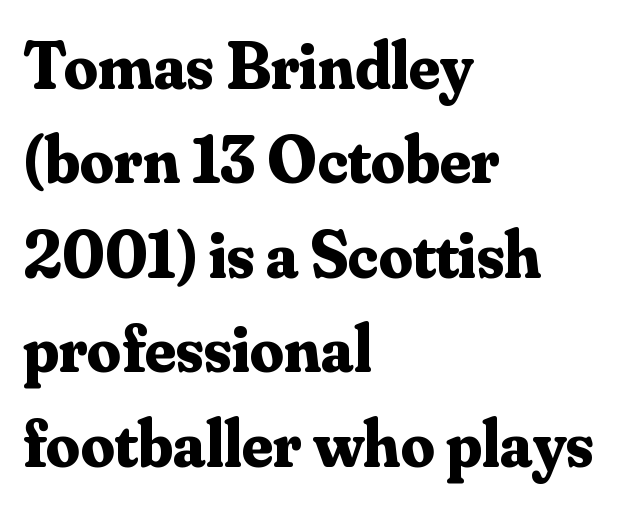
The image shows 67 px bold serif type, upright; set left-aligned, normal line spacing (1.41x), normal letter spacing, not underlined; medium stroke contrast and a small x-height.
